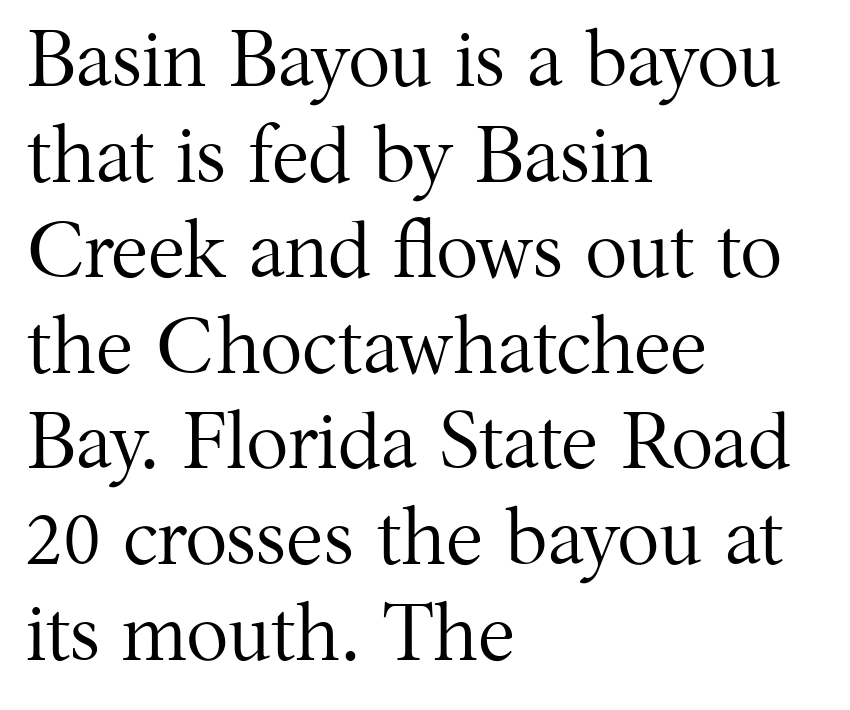
The line texture is even and compact thanks to regular tracking. The setting favours the left margin, as ordinary paragraphs usually do. Here the designer chose a conventional face with non-uniform glyph widths. A clean baseline with only descenders dipping below it.
